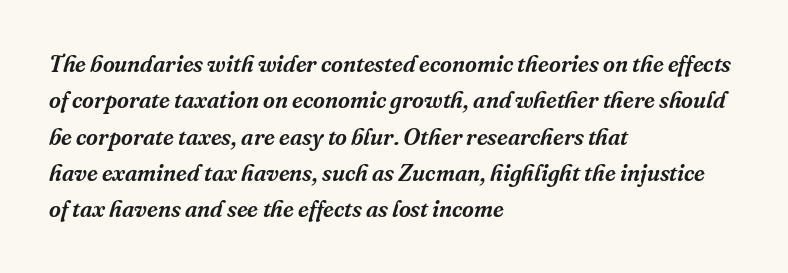
Q: Is the text italic (slanted)? A: Yes, it leans right by about 16 degrees.
Q: Is the text underlined? A: No.
Q: How is the paragraph aligned? A: Left-aligned.
Q: Is the spacing between letters normal or unusually wide? A: Normal.
Q: Is the spacing between lines tight, normal or loose? A: Normal.
